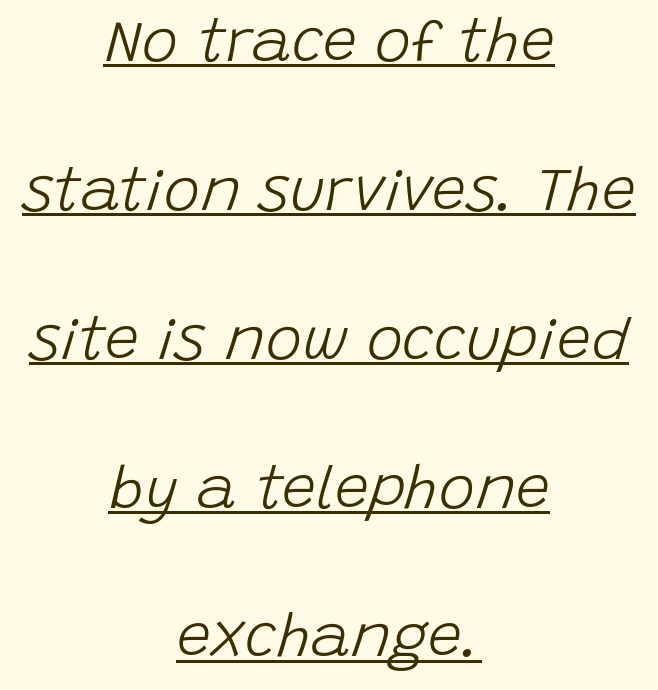
The image shows 61 px light type, italic (leaning right); set centered, loose line spacing (2.44x), normal letter spacing, underlined; low stroke contrast and a large x-height.
